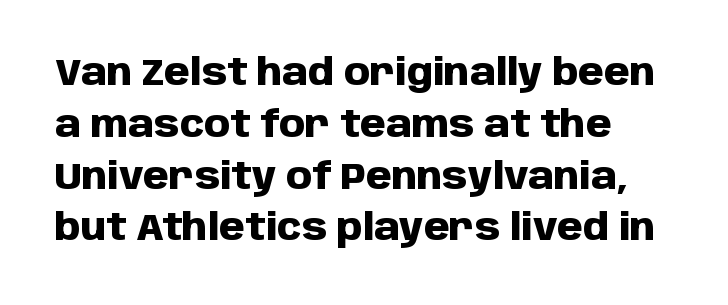
Typesetter's note: full bold, strokes at maximum text heaviness. The tracking reads as untouched default to a designer's eye. The lettering stays uniformly vertical, giving the passage a roman look. Normally led — the rows are evenly, conventionally spaced. Character widths vary here, with narrow letters taking less room than wide ones. Has an underline been added? It has not.
